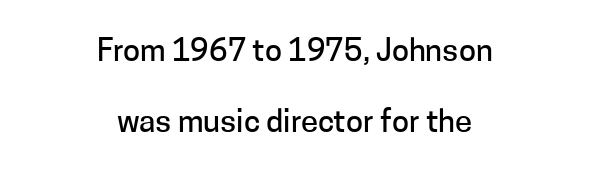
Line starts and ends both wander, symmetrically. Each letter keeps its own natural width here, so spacing adapts to shape. The vertical gap from one line to the next is large. This is roman type, the default non-slanted kind. The face used here is rendered with its standard letterfit. The characters display no serif detailing; their extremities are plain.
